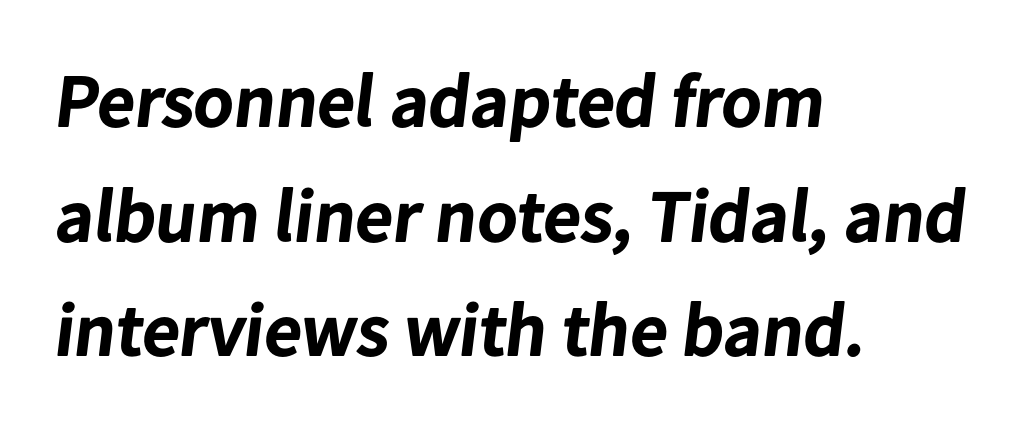
The image shows 74 px bold sans-serif type; set left-aligned, normal line spacing (1.55x), normal letter spacing, not underlined; low stroke contrast and a medium x-height.
